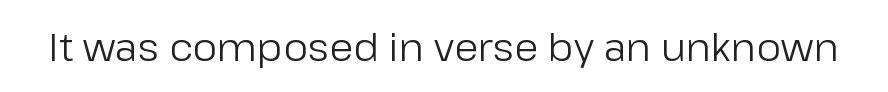
{"serif": "no", "italic": "no", "bold": "no", "weight": "regular", "width": "normal", "stroke_contrast": "low", "x_height": "medium", "monospaced": "no", "underline": "no", "letter_spacing": "normal", "letter_spacing_em": 0.0, "glyph_px": 39}
